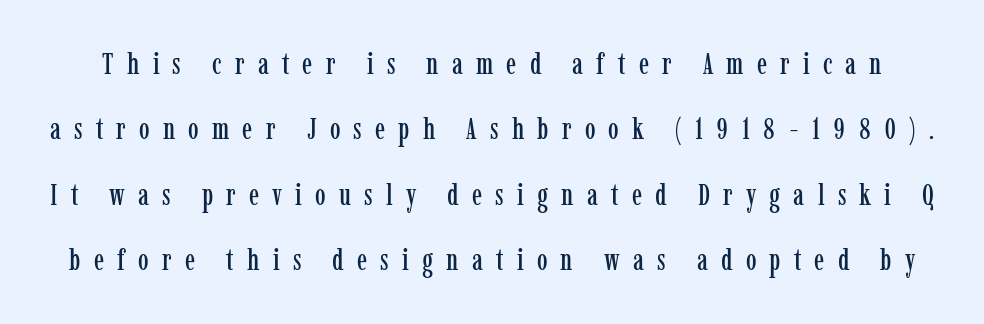
{"serif": "yes", "italic": "no", "width": "condensed", "stroke_contrast": "low", "x_height": "medium", "monospaced": "no", "underline": "no", "line_spacing": "loose", "line_spacing_ratio": 2.18, "letter_spacing": "wide", "letter_spacing_em": 0.44, "glyph_px": 30}
